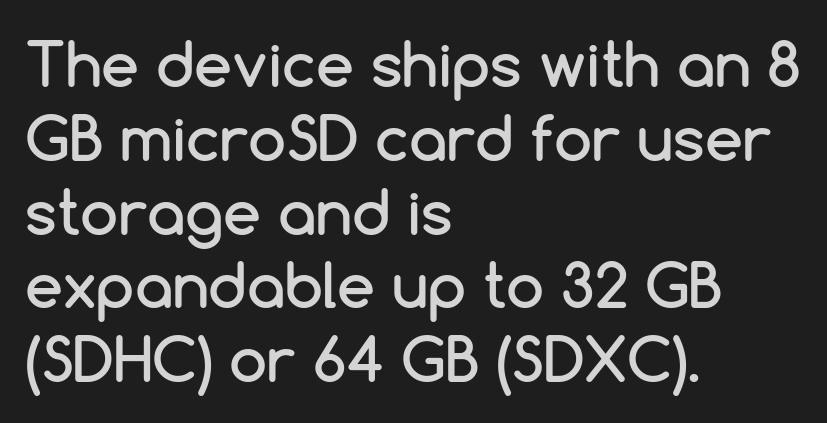
{"serif": "no", "italic": "no", "width": "normal", "stroke_contrast": "low", "x_height": "medium", "monospaced": "no", "underline": "no", "align": "left", "line_spacing_ratio": 1.21, "letter_spacing": "normal", "letter_spacing_em": 0.0, "glyph_px": 61}
